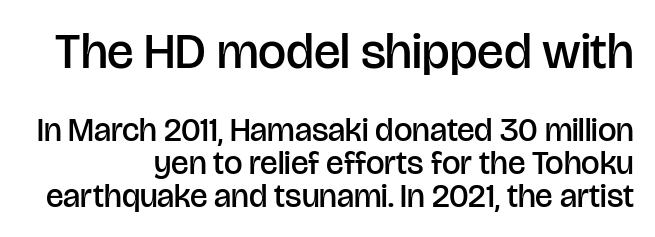
Q: Is the text bold? A: Semi-bold.
Q: Is the text italic (slanted)? A: No, it is upright.
Q: Is the typeface a serif or a sans-serif typeface? A: Sans-serif.
Q: Is the text underlined? A: No.
Q: Is the spacing between letters normal or unusually wide? A: Normal.
Q: Is the spacing between lines tight, normal or loose? A: Tight.
Q: Which block of text is set in a larger size, the first (top) or the second (bottom)? A: The first (top) one.
Q: Width (condensed, normal, or wide)? A: Normal.
Q: Stroke contrast? A: Low.
Q: x-height? A: Large.
Q: Monospaced? A: No.
